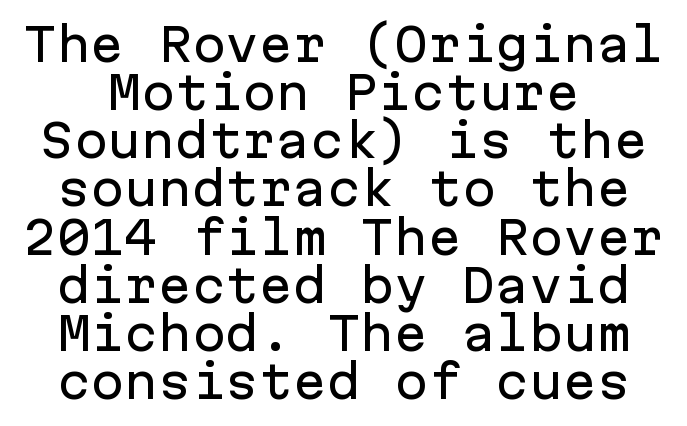
{"serif": "no", "italic": "no", "width": "normal", "stroke_contrast": "low", "x_height": "medium", "monospaced": "yes", "underline": "no", "line_spacing": "tight", "line_spacing_ratio": 1.07, "letter_spacing": "normal", "letter_spacing_em": 0.0, "glyph_px": 45}
